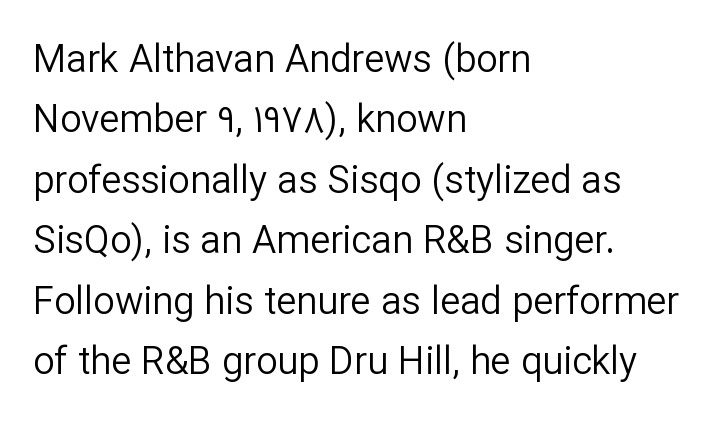
Q: Is the text bold? A: No.
Q: Is the text italic (slanted)? A: No, it is upright.
Q: Is the typeface a serif or a sans-serif typeface? A: Sans-serif.
Q: Is the text underlined? A: No.
Q: How is the paragraph aligned? A: Left-aligned.
Q: Is the spacing between letters normal or unusually wide? A: Normal.
Q: Is the spacing between lines tight, normal or loose? A: Normal.
Q: Width (condensed, normal, or wide)? A: Normal.
Q: Stroke contrast? A: Low.
Q: x-height? A: Medium.
Q: Monospaced? A: No.
